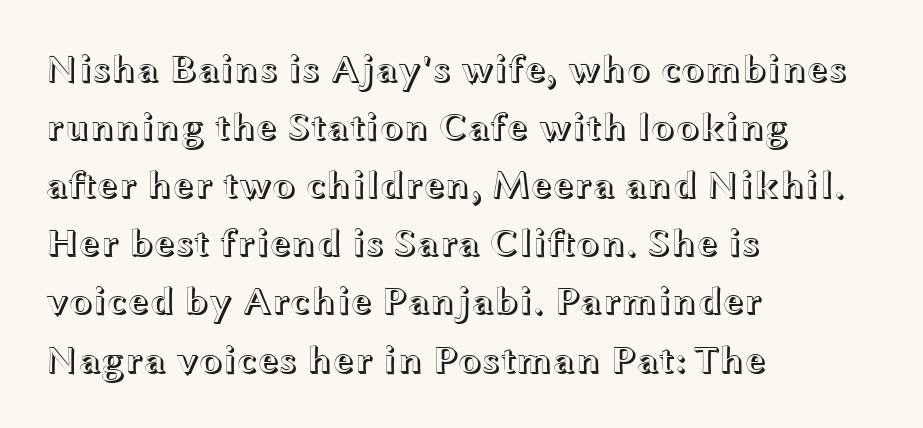
The image shows 39 px wide type, upright; set left-aligned, normal line spacing (1.49x), normal letter spacing, not underlined; a medium x-height.
